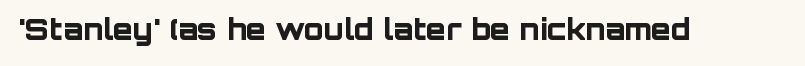
Q: Is the text bold? A: Yes.
Q: Is the text italic (slanted)? A: No, it is upright.
Q: Is the typeface a serif or a sans-serif typeface? A: Sans-serif.
Q: Is the text underlined? A: No.
Q: Is the spacing between letters normal or unusually wide? A: Normal.
Q: Width (condensed, normal, or wide)? A: Normal.
Q: Stroke contrast? A: Low.
Q: x-height? A: Large.
Q: Monospaced? A: No.
